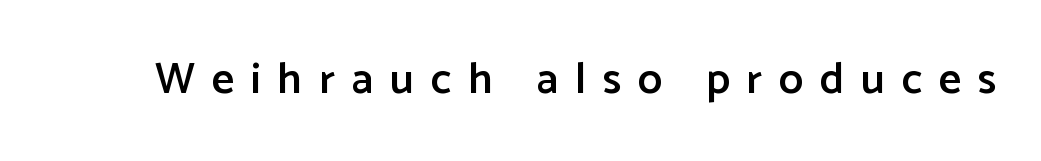
Q: Is the text bold? A: Semi-bold.
Q: Is the text italic (slanted)? A: No, it is upright.
Q: Is the typeface a serif or a sans-serif typeface? A: Sans-serif.
Q: Is the text underlined? A: No.
Q: Is the spacing between letters normal or unusually wide? A: Unusually wide.
Q: Width (condensed, normal, or wide)? A: Normal.
Q: Stroke contrast? A: Low.
Q: x-height? A: Medium.
Q: Monospaced? A: No.
